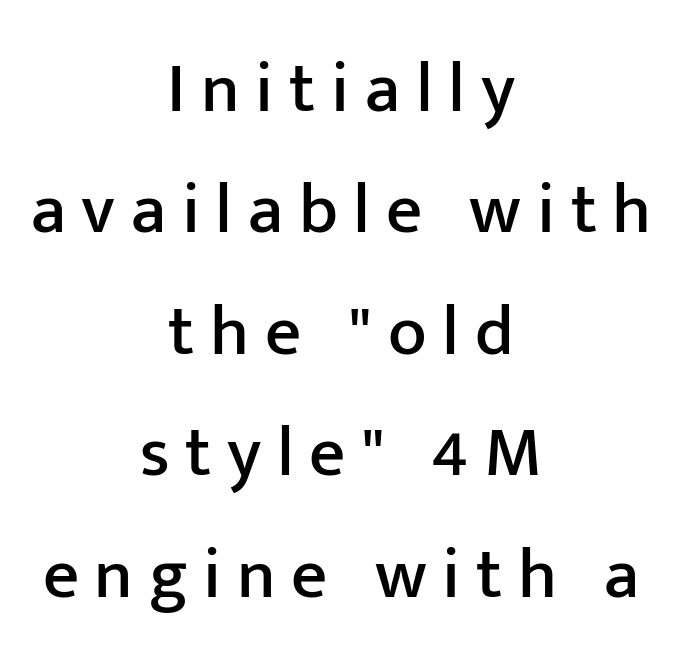
Q: Is the text italic (slanted)? A: No, it is upright.
Q: Is the typeface a serif or a sans-serif typeface? A: Sans-serif.
Q: Is the text underlined? A: No.
Q: How is the paragraph aligned? A: Centered.
Q: Is the spacing between letters normal or unusually wide? A: Unusually wide.
Q: Width (condensed, normal, or wide)? A: Normal.
Q: Stroke contrast? A: Low.
Q: x-height? A: Medium.
Q: Monospaced? A: No.
